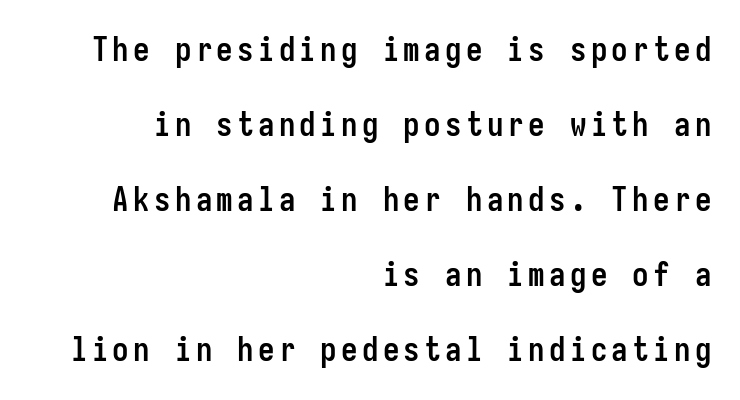
{"serif": "no", "italic": "no", "bold": "yes", "weight": "semibold", "width": "condensed", "stroke_contrast": "low", "x_height": "medium", "monospaced": "yes", "underline": "no", "align": "right", "line_spacing": "loose", "line_spacing_ratio": 2.27, "glyph_px": 33}
